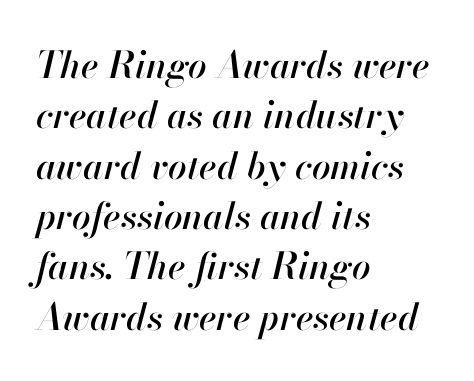
{"italic": "yes", "lean": "right", "slant_degrees": 13, "width": "normal", "stroke_contrast": "high", "x_height": "small", "monospaced": "no", "underline": "no", "align": "left", "line_spacing": "normal", "line_spacing_ratio": 1.36, "letter_spacing": "normal", "letter_spacing_em": 0.0, "glyph_px": 37}
